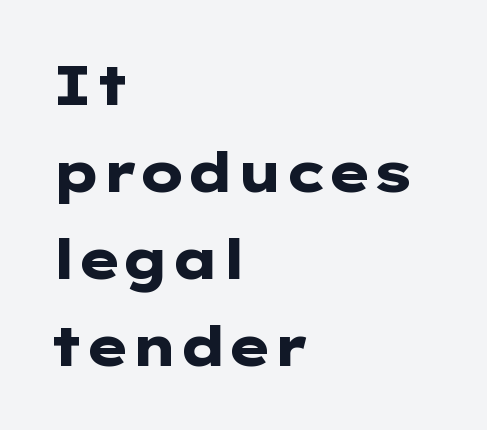
This sample uses a sans-serif face. Varying glyph widths throughout — classic text-font behaviour. The leading is moderate, giving the passage an even texture. You could call the tracking neutral — neither tight nor loose. Rendered with straight, roman letterforms. The strokes are fattened all the way to bold.
